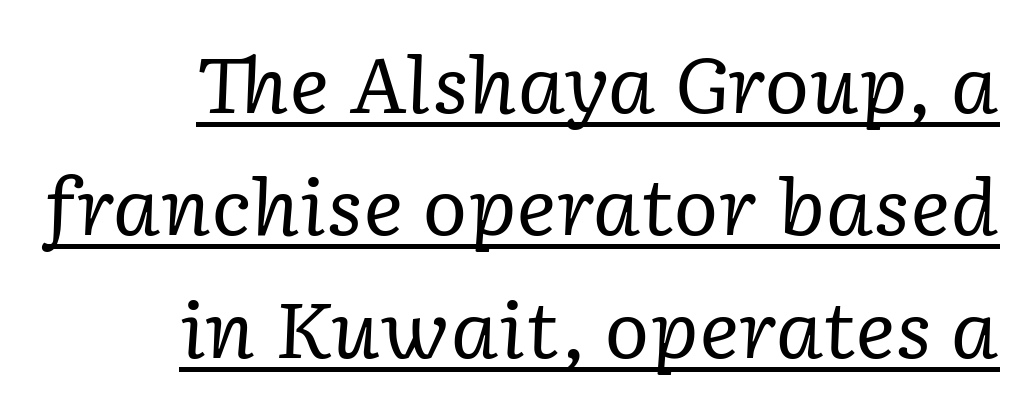
The passage shown is not bold in any degree. The lettering is marked with a stroke running underneath it. Teacher's note: observe the even right margin — that is flush-right alignment. Is this a fixed-width face? No — the glyphs have proportional, varying widths. Students, note that the glyphs here touch the page at normal intervals. The specimen reads as italic at a glance.
